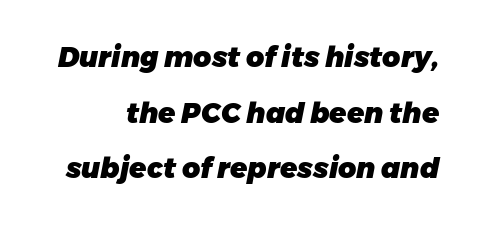
The image shows 28 px heavy type, italic (leaning right); set loose line spacing (1.99x), normal letter spacing, not underlined; low stroke contrast and a medium x-height.
